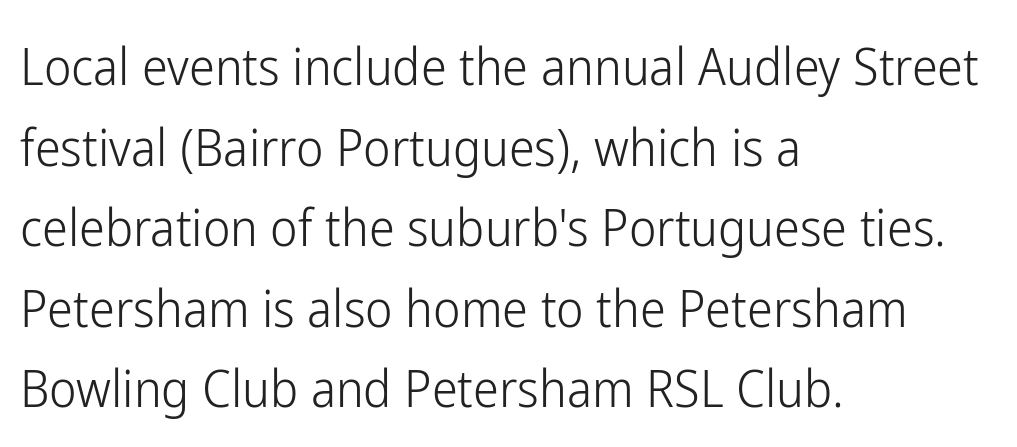
Plain, unruled lines of type. Bold? No — there's no thickening of the strokes. No extra tracking has been applied to these lines. The space between consecutive lines is moderate. Does the lettering tilt? It doesn't — this is upright.
